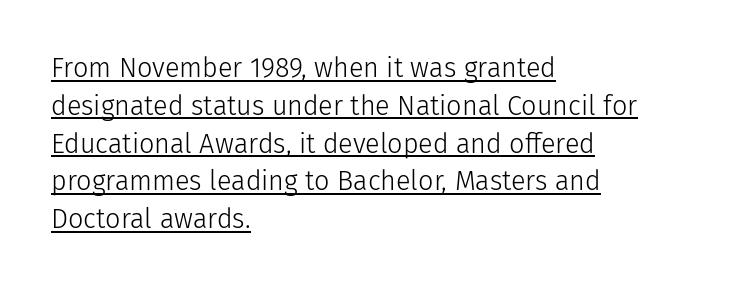
{"italic": "no", "bold": "no", "underline": "yes", "align": "left", "line_spacing": "normal", "line_spacing_ratio": 1.4, "letter_spacing": "normal", "letter_spacing_em": 0.0, "glyph_px": 27}
